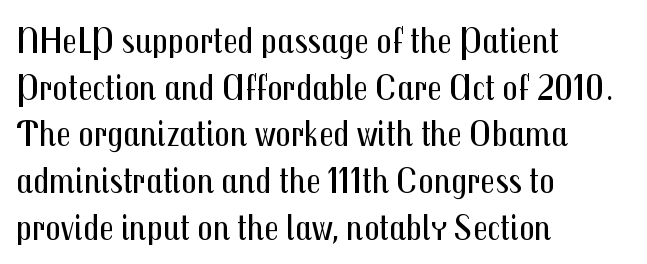
In terms of letterspacing, this is plain default setting. The text block is weighted toward the left margin, trailing off unevenly rightward. Check under the words: just untouched page. The letterforms sit at book weight or below.
